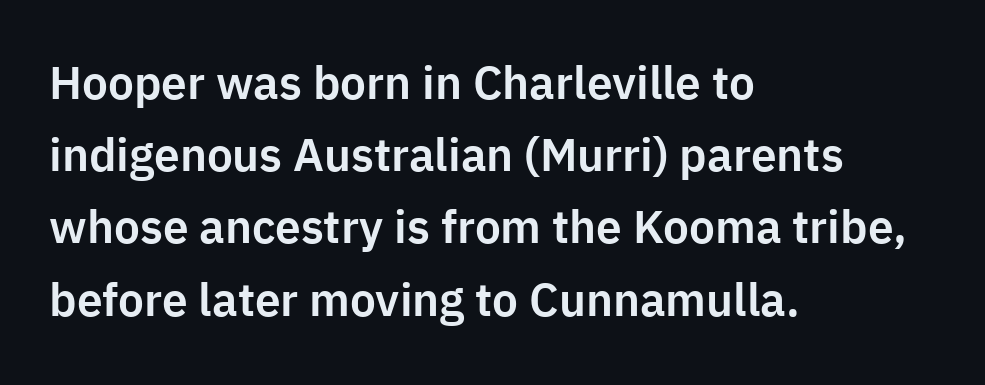
Q: Is the text italic (slanted)? A: No, it is upright.
Q: Is the typeface a serif or a sans-serif typeface? A: Sans-serif.
Q: Is the text underlined? A: No.
Q: How is the paragraph aligned? A: Left-aligned.
Q: Is the spacing between letters normal or unusually wide? A: Normal.
Q: Is the spacing between lines tight, normal or loose? A: Normal.
Q: Width (condensed, normal, or wide)? A: Normal.
Q: Stroke contrast? A: Low.
Q: x-height? A: Medium.
Q: Monospaced? A: No.
